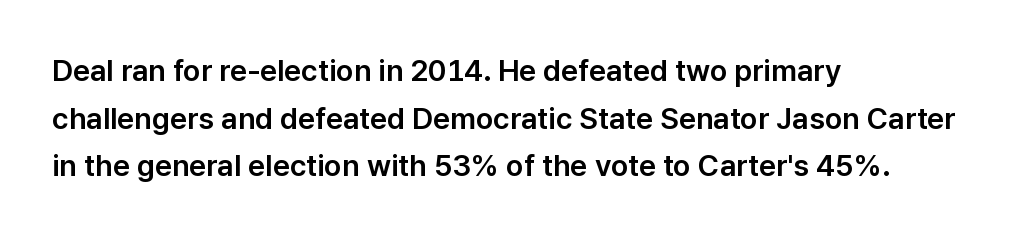
Q: Is the text italic (slanted)? A: No, it is upright.
Q: Is the typeface a serif or a sans-serif typeface? A: Sans-serif.
Q: Is the text underlined? A: No.
Q: How is the paragraph aligned? A: Left-aligned.
Q: Is the spacing between letters normal or unusually wide? A: Normal.
Q: Is the spacing between lines tight, normal or loose? A: Normal.
Q: Width (condensed, normal, or wide)? A: Normal.
Q: Stroke contrast? A: Low.
Q: x-height? A: Medium.
Q: Monospaced? A: No.
